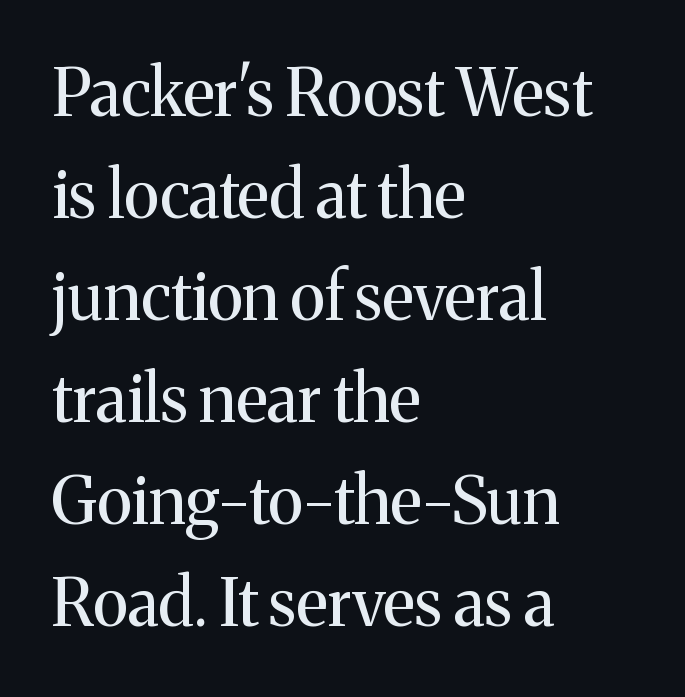
The image shows 65 px regular-weight serif type, upright; set left-aligned, normal line spacing (1.57x), normal letter spacing, not underlined; medium stroke contrast and a medium x-height.
